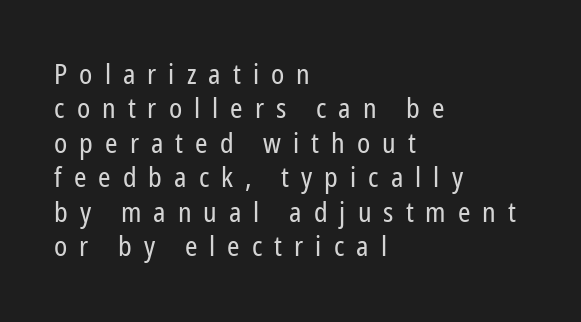
Q: Is the text bold? A: No.
Q: Is the text italic (slanted)? A: No, it is upright.
Q: Is the typeface a serif or a sans-serif typeface? A: Sans-serif.
Q: Is the text underlined? A: No.
Q: How is the paragraph aligned? A: Left-aligned.
Q: Is the spacing between letters normal or unusually wide? A: Unusually wide.
Q: Width (condensed, normal, or wide)? A: Condensed.
Q: Stroke contrast? A: Low.
Q: x-height? A: Medium.
Q: Monospaced? A: No.
